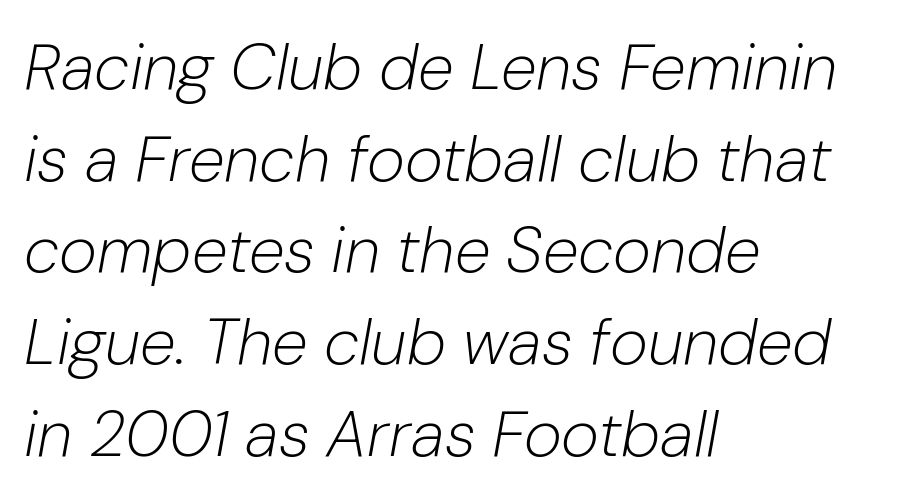
{"italic": "yes", "lean": "right", "slant_degrees": 10, "bold": "no", "weight": "light", "width": "normal", "stroke_contrast": "low", "x_height": "medium", "monospaced": "no", "underline": "no", "align": "left", "line_spacing": "normal", "line_spacing_ratio": 1.41, "letter_spacing": "normal", "letter_spacing_em": 0.0, "glyph_px": 65}
